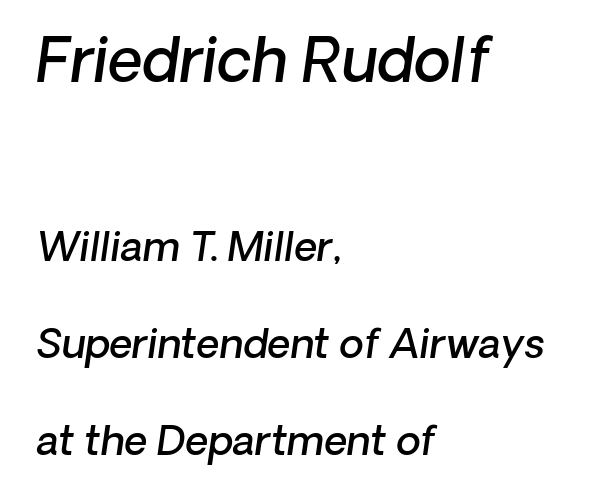
Q: Is the text bold? A: Semi-bold.
Q: Is the text italic (slanted)? A: Yes, it leans right by about 8 degrees.
Q: Is the text underlined? A: No.
Q: How is the paragraph aligned? A: Left-aligned.
Q: Is the spacing between letters normal or unusually wide? A: Normal.
Q: Is the spacing between lines tight, normal or loose? A: Loose.
Q: Which block of text is set in a larger size, the first (top) or the second (bottom)? A: The first (top) one.
Q: Width (condensed, normal, or wide)? A: Normal.
Q: Stroke contrast? A: Low.
Q: x-height? A: Medium.
Q: Monospaced? A: No.
